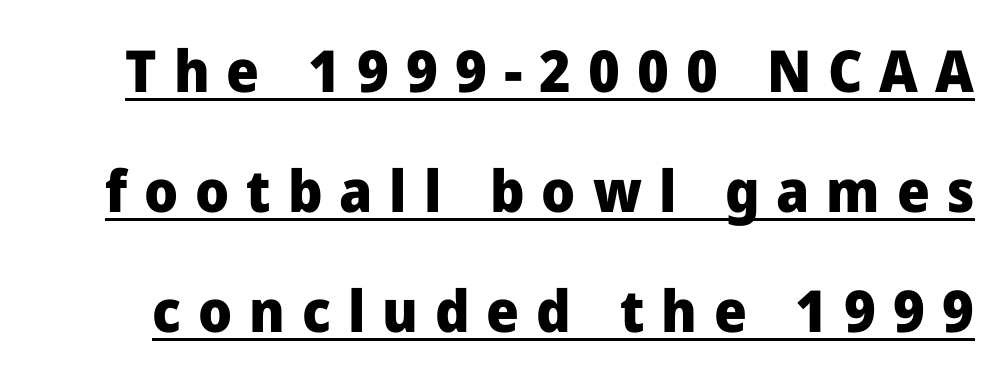
{"serif": "no", "italic": "no", "bold": "yes", "weight": "heavy", "width": "normal", "stroke_contrast": "low", "x_height": "medium", "monospaced": "no", "underline": "yes", "line_spacing": "loose", "line_spacing_ratio": 2.07, "letter_spacing": "wide", "letter_spacing_em": 0.29, "glyph_px": 58}
